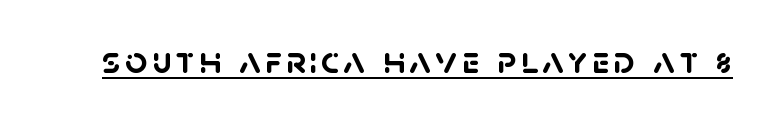
The image shows 39 px semibold sans-serif type; set underlined; low stroke contrast and a large x-height.
